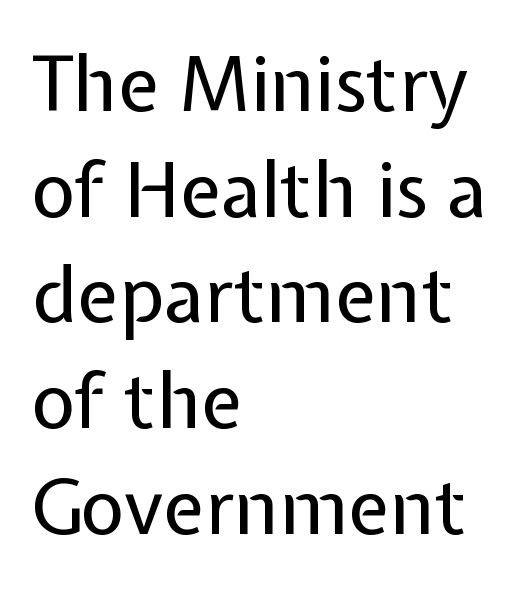
Q: Is the text bold? A: No.
Q: Is the text italic (slanted)? A: No, it is upright.
Q: Is the typeface a serif or a sans-serif typeface? A: Sans-serif.
Q: Is the text underlined? A: No.
Q: How is the paragraph aligned? A: Left-aligned.
Q: Is the spacing between letters normal or unusually wide? A: Normal.
Q: Is the spacing between lines tight, normal or loose? A: Normal.
Q: Width (condensed, normal, or wide)? A: Normal.
Q: Stroke contrast? A: Low.
Q: x-height? A: Medium.
Q: Monospaced? A: No.
